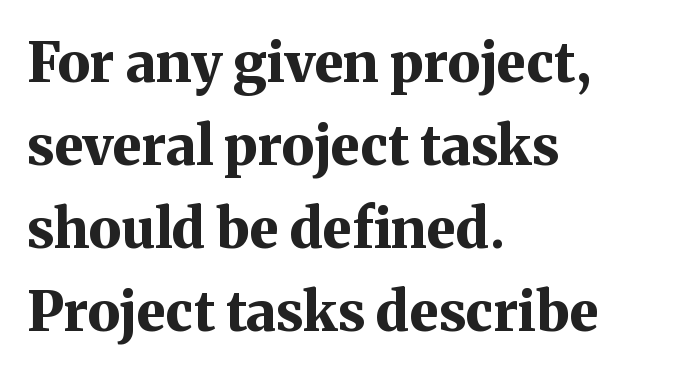
{"serif": "yes", "italic": "no", "bold": "yes", "weight": "bold", "width": "normal", "stroke_contrast": "medium", "x_height": "medium", "monospaced": "no", "underline": "no", "align": "left", "line_spacing": "normal", "line_spacing_ratio": 1.51, "letter_spacing": "normal", "letter_spacing_em": 0.0, "glyph_px": 55}
